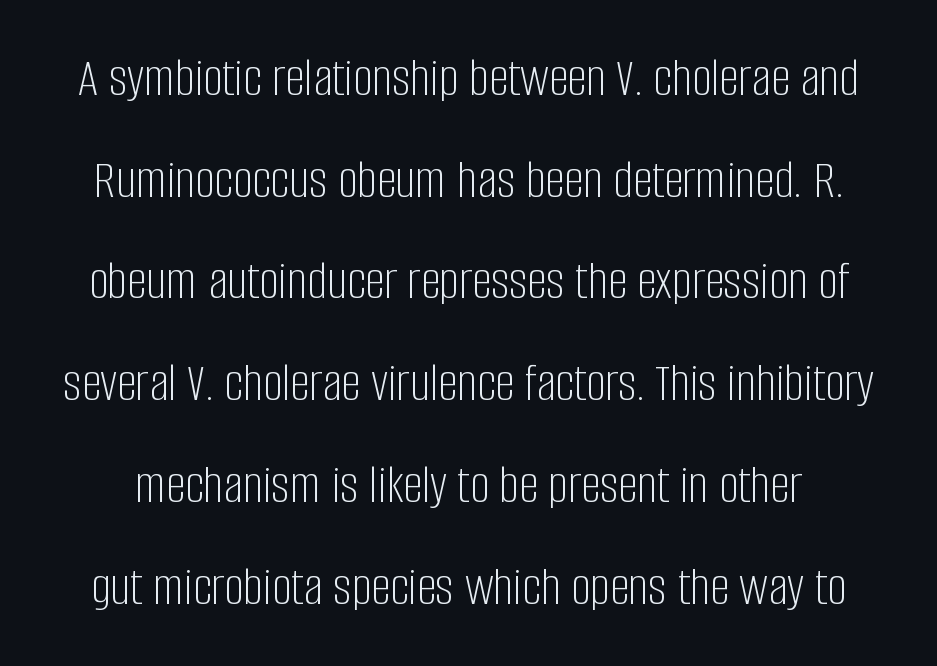
{"serif": "no", "italic": "no", "bold": "no", "weight": "light", "width": "condensed", "stroke_contrast": "low", "x_height": "large", "monospaced": "no", "underline": "no", "line_spacing_ratio": 1.85, "letter_spacing": "normal", "letter_spacing_em": 0.0, "glyph_px": 55}
